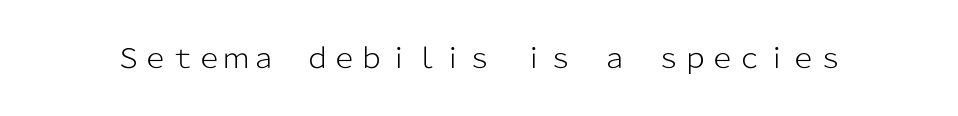
Q: Is the text bold? A: No.
Q: Is the text italic (slanted)? A: No, it is upright.
Q: Is the text underlined? A: No.
Q: Is the spacing between letters normal or unusually wide? A: Normal.
